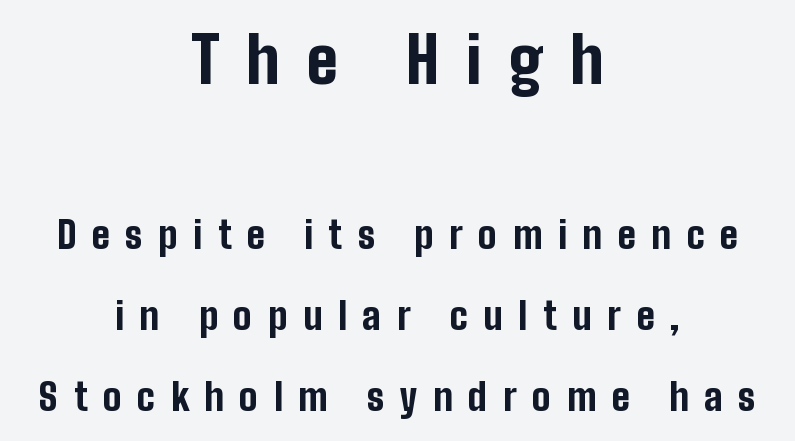
Q: Is the text bold? A: Yes.
Q: Is the text italic (slanted)? A: No, it is upright.
Q: Is the typeface a serif or a sans-serif typeface? A: Sans-serif.
Q: Is the text underlined? A: No.
Q: How is the paragraph aligned? A: Centered.
Q: Is the spacing between letters normal or unusually wide? A: Unusually wide.
Q: Is the spacing between lines tight, normal or loose? A: Loose.
Q: Which block of text is set in a larger size, the first (top) or the second (bottom)? A: The first (top) one.
Q: Width (condensed, normal, or wide)? A: Condensed.
Q: Stroke contrast? A: Low.
Q: x-height? A: Medium.
Q: Monospaced? A: No.
